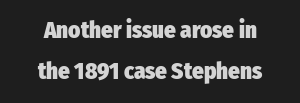
Q: Is the text bold? A: Yes.
Q: Is the text italic (slanted)? A: No, it is upright.
Q: Is the text underlined? A: No.
Q: How is the paragraph aligned? A: Centered.
Q: Is the spacing between letters normal or unusually wide? A: Normal.
